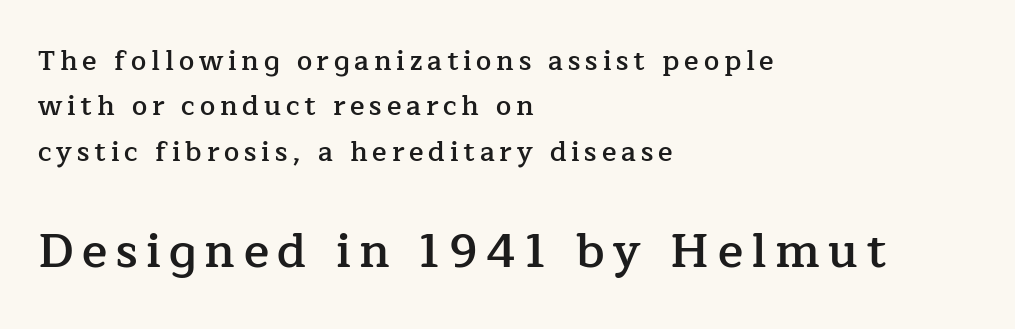
Q: Is the text bold? A: Semi-bold.
Q: Is the text italic (slanted)? A: No, it is upright.
Q: Is the typeface a serif or a sans-serif typeface? A: Serif.
Q: Is the text underlined? A: No.
Q: How is the paragraph aligned? A: Left-aligned.
Q: Is the spacing between lines tight, normal or loose? A: Normal.
Q: Which block of text is set in a larger size, the first (top) or the second (bottom)? A: The second (bottom) one.
Q: Width (condensed, normal, or wide)? A: Normal.
Q: Stroke contrast? A: Low.
Q: x-height? A: Medium.
Q: Monospaced? A: No.
